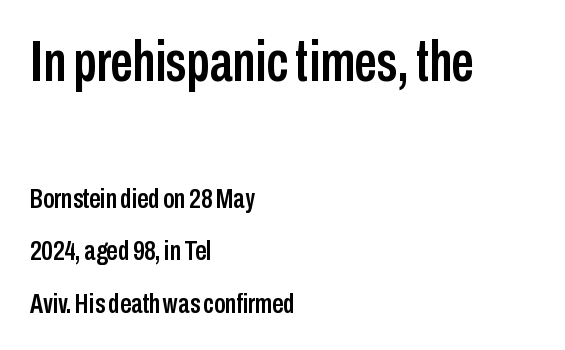
{"serif": "no", "italic": "no", "width": "condensed", "stroke_contrast": "low", "x_height": "medium", "monospaced": "no", "underline": "no", "align": "left", "line_spacing_ratio": 1.88, "letter_spacing": "normal", "letter_spacing_em": 0.0, "larger_block": "first", "size_ratio": 2.04, "glyph_px": 57}
